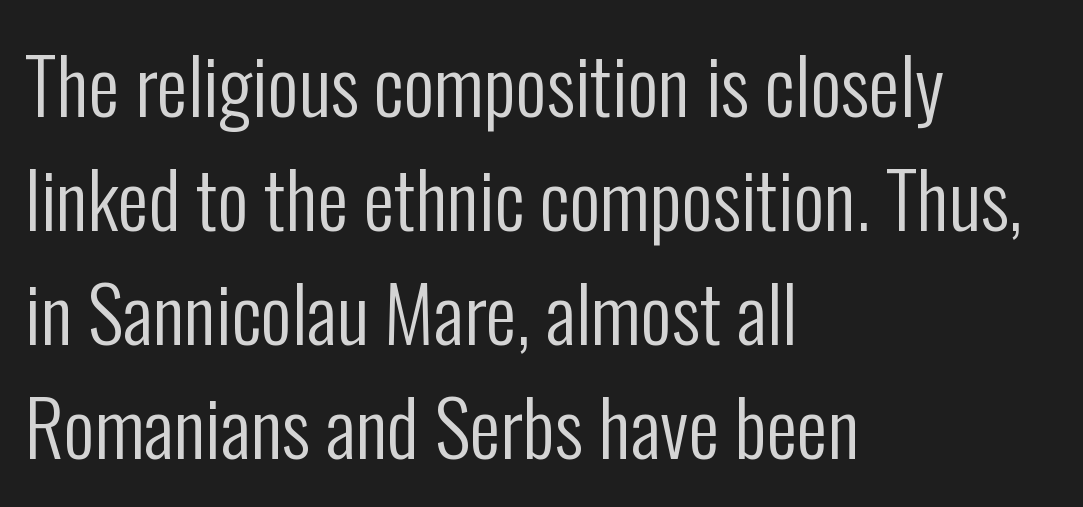
The image shows 77 px regular-weight, condensed sans-serif type, upright; set left-aligned, normal line spacing (1.48x), normal letter spacing, not underlined; low stroke contrast and a medium x-height.
